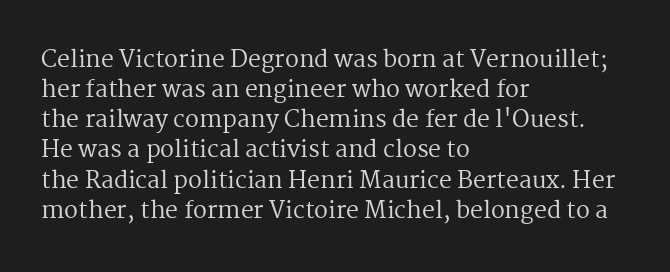
{"italic": "no", "bold": "no", "underline": "no", "align": "left", "line_spacing": "normal", "line_spacing_ratio": 1.31, "letter_spacing": "normal", "letter_spacing_em": 0.0, "glyph_px": 23}
